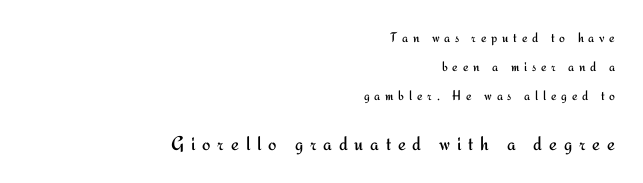
The image shows 20 px text type, upright; set right-aligned, loose line spacing (2.06x), unusually wide letter spacing (+0.34 em), not underlined; the second (bottom) block is 1.43x larger.
